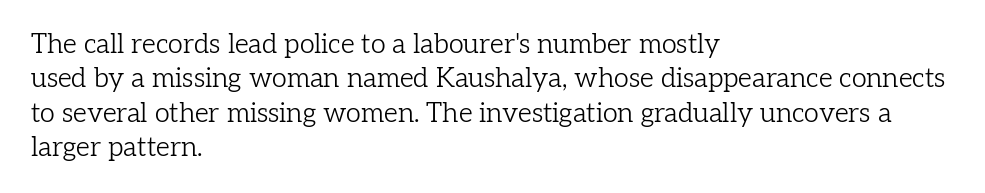
{"italic": "no", "bold": "no", "underline": "no", "align": "left", "line_spacing": "normal", "line_spacing_ratio": 1.27, "letter_spacing": "normal", "letter_spacing_em": 0.0, "glyph_px": 27}
